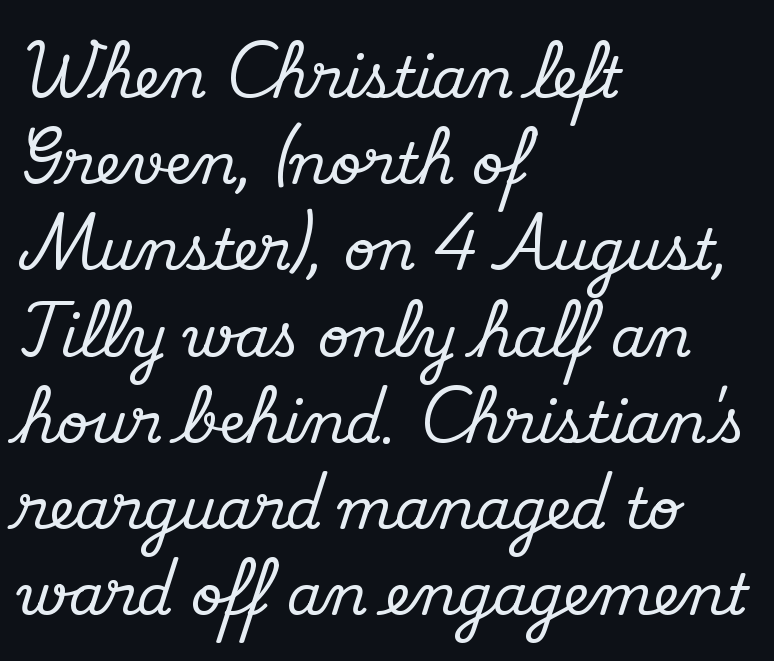
The ragged edge is on the right, which tells us the setting is flush left. Unmarked baselines from the first word to the last. You could not count columns in this text — the font is proportionally spaced. Type style note: has serifs. The block of text has a typical density, with ordinary space between rows.
